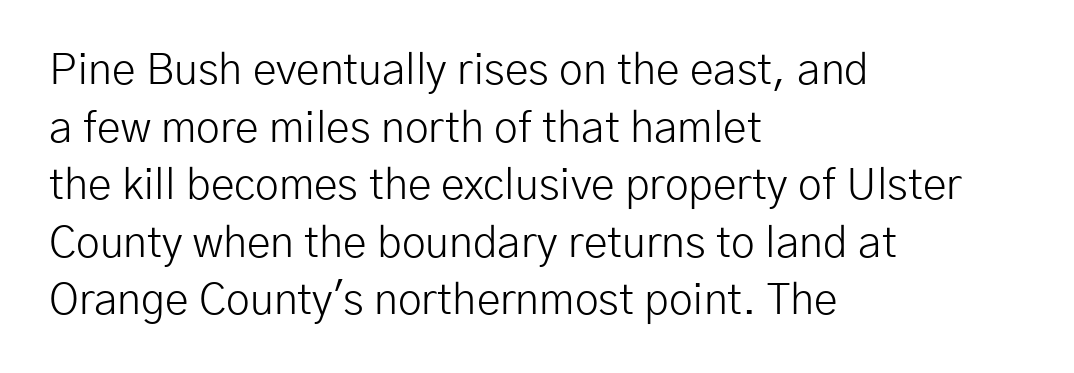
Q: Is the text bold? A: No.
Q: Is the text italic (slanted)? A: No, it is upright.
Q: Is the typeface a serif or a sans-serif typeface? A: Sans-serif.
Q: Is the text underlined? A: No.
Q: How is the paragraph aligned? A: Left-aligned.
Q: Is the spacing between letters normal or unusually wide? A: Normal.
Q: Is the spacing between lines tight, normal or loose? A: Normal.
Q: Width (condensed, normal, or wide)? A: Normal.
Q: Stroke contrast? A: Low.
Q: x-height? A: Medium.
Q: Monospaced? A: No.
